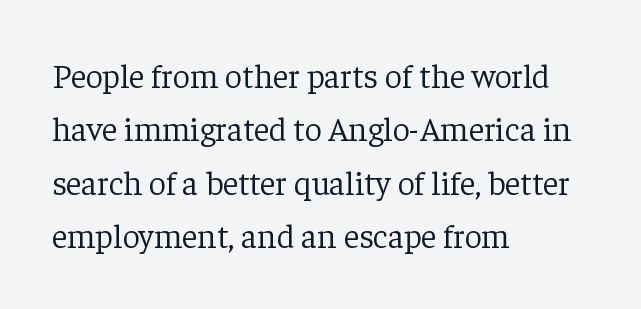
Each row of text sits above clean, open space. Posture: straight, roman, zero tilt. A typesetter would call this proportional, since set widths differ per character. Typeset ragged right — the left edge is the straight one.
